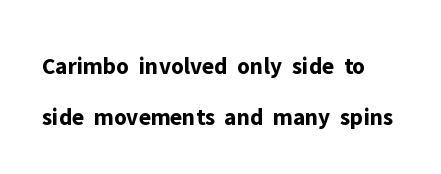
The image shows 24 px bold type, upright; set loose line spacing (2.14x), normal letter spacing, not underlined.
